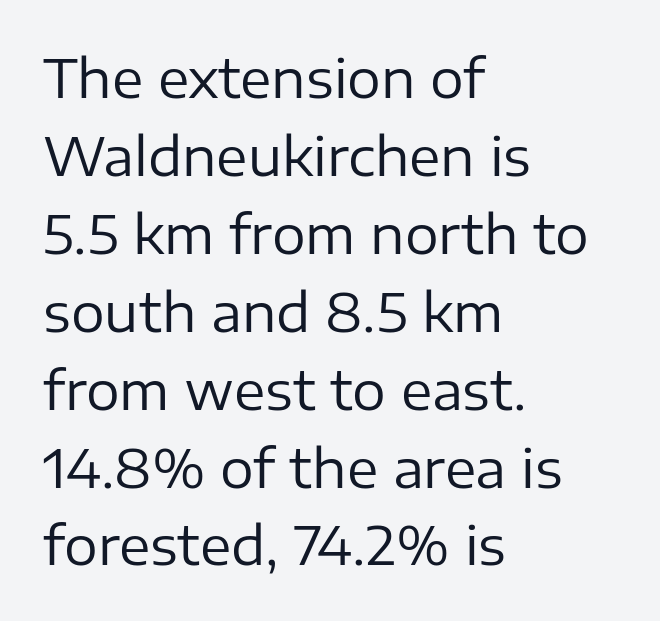
Interline gaps are of average width in this sample. Stems here are at most as thick as an everyday book face. Typeset ragged right — the left edge is the straight one. These lines are composed in type without serifs. Spacing verdict: proportional, widths tailored to each character.
